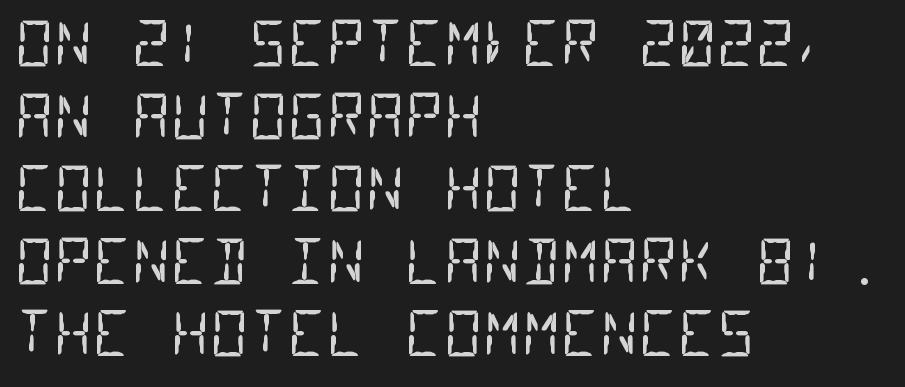
The image shows 60 px regular-weight, condensed sans-serif type, monospaced; set left-aligned, line spacing 1.21x, normal letter spacing, not underlined; low stroke contrast and a large x-height.
